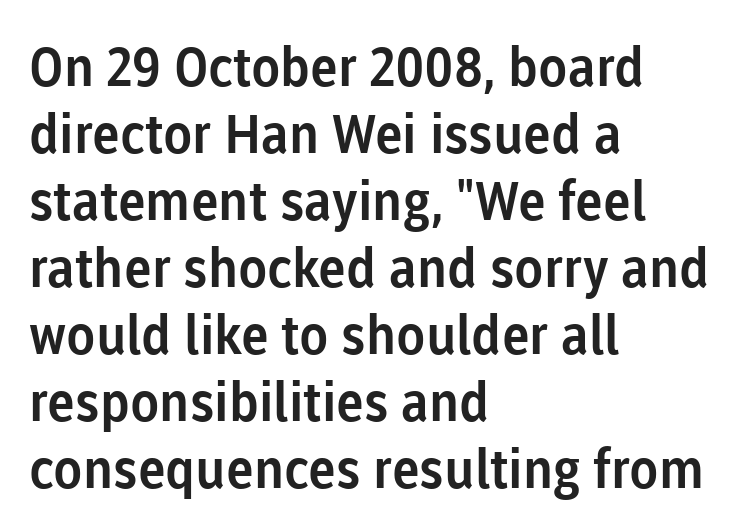
The image shows 54 px sans-serif type, upright; set left-aligned, line spacing 1.24x, normal letter spacing, not underlined; low stroke contrast and a medium x-height.
